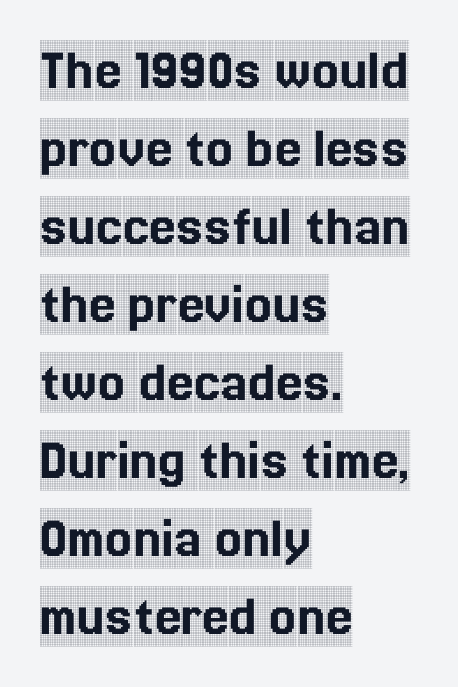
Whoever set this chose a conventional vertical rhythm. Think of a printed novel: that variable character pitch is what you see here. This sample is left-justified, so line endings fall wherever the words run out. Type style note: has serifs.
